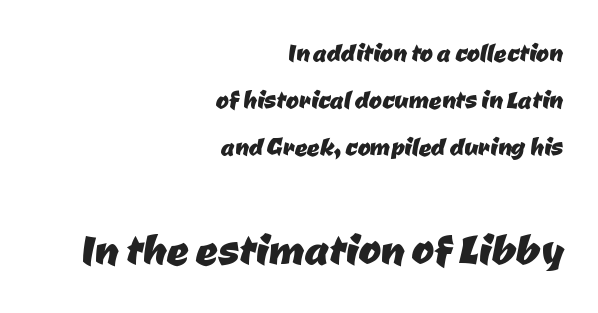
Q: Is the typeface a serif or a sans-serif typeface? A: Sans-serif.
Q: Is the text underlined? A: No.
Q: How is the paragraph aligned? A: Right-aligned.
Q: Is the spacing between letters normal or unusually wide? A: Normal.
Q: Is the spacing between lines tight, normal or loose? A: Normal.
Q: Which block of text is set in a larger size, the first (top) or the second (bottom)? A: The second (bottom) one.
Q: Width (condensed, normal, or wide)? A: Normal.
Q: Stroke contrast? A: Low.
Q: x-height? A: Medium.
Q: Monospaced? A: No.
